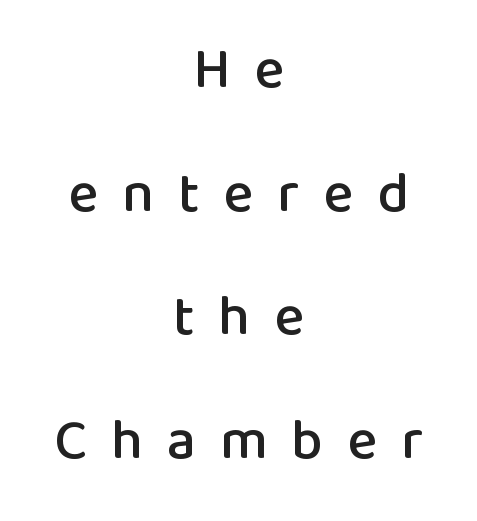
Q: Is the text italic (slanted)? A: No, it is upright.
Q: Is the typeface a serif or a sans-serif typeface? A: Sans-serif.
Q: Is the text underlined? A: No.
Q: How is the paragraph aligned? A: Centered.
Q: Is the spacing between letters normal or unusually wide? A: Unusually wide.
Q: Is the spacing between lines tight, normal or loose? A: Loose.
Q: Width (condensed, normal, or wide)? A: Normal.
Q: Stroke contrast? A: Low.
Q: x-height? A: Medium.
Q: Monospaced? A: No.
